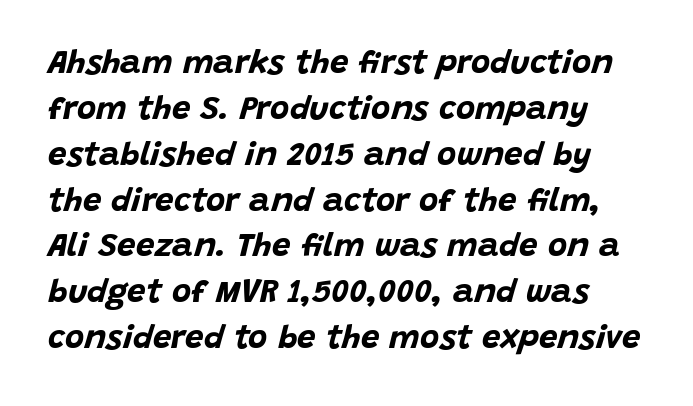
Q: Is the text bold? A: Yes.
Q: Is the text italic (slanted)? A: Yes, it leans right by about 15 degrees.
Q: Is the text underlined? A: No.
Q: Is the spacing between letters normal or unusually wide? A: Normal.
Q: Is the spacing between lines tight, normal or loose? A: Normal.
Q: Width (condensed, normal, or wide)? A: Normal.
Q: Stroke contrast? A: Low.
Q: x-height? A: Large.
Q: Monospaced? A: No.
